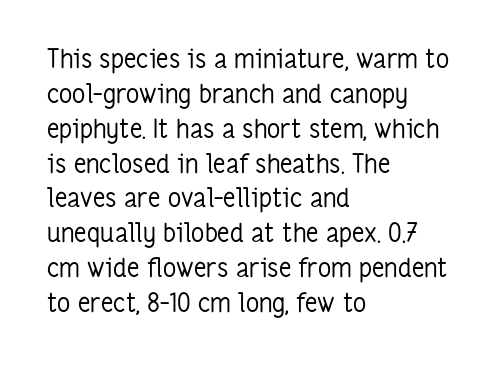
The strip under each line holds only bare page. Short note: letters normally spaced. The axis of the letterforms is exactly vertical. Line spacing here is normal. The rendering anchors every line to the left-hand side.
